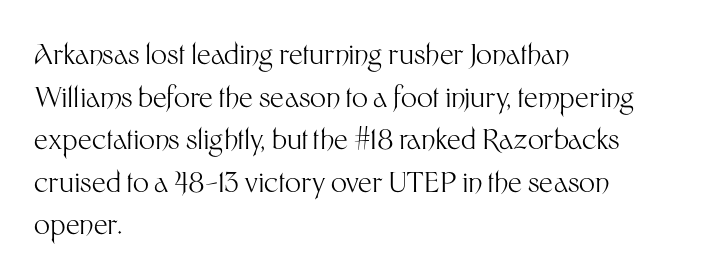
To sum up the face: it is a sans, with no serifs. Vertical strokes here are truly vertical. Visually the block forms a straight wall on the left and a jagged coastline on the right. Quick note: interline space is typical. The gap between lines stays unmarked.
